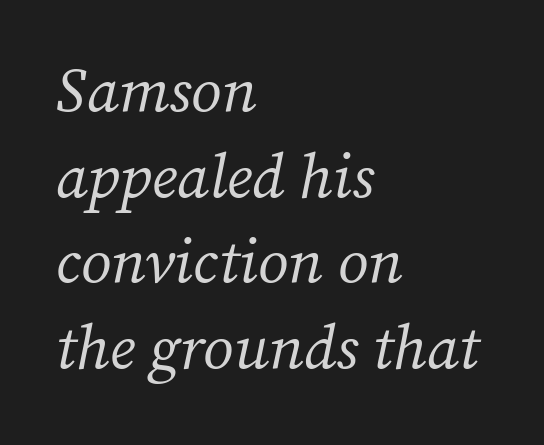
Q: Is the text bold? A: No.
Q: Is the text italic (slanted)? A: Yes, it leans right by about 12 degrees.
Q: Is the typeface a serif or a sans-serif typeface? A: Serif.
Q: Is the text underlined? A: No.
Q: How is the paragraph aligned? A: Left-aligned.
Q: Is the spacing between letters normal or unusually wide? A: Normal.
Q: Is the spacing between lines tight, normal or loose? A: Normal.
Q: Width (condensed, normal, or wide)? A: Normal.
Q: Stroke contrast? A: Medium.
Q: x-height? A: Medium.
Q: Monospaced? A: No.
